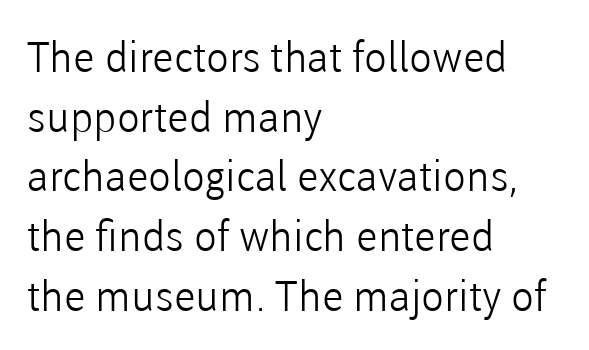
Alignment: flush left. Serifs: no, the terminals of the letterforms are clean. A typesetter would call this proportional, since set widths differ per character. Italic? Not at all — the glyphs are vertical. Weight class: somewhere from thin through regular. The designer left line spacing at the default.
